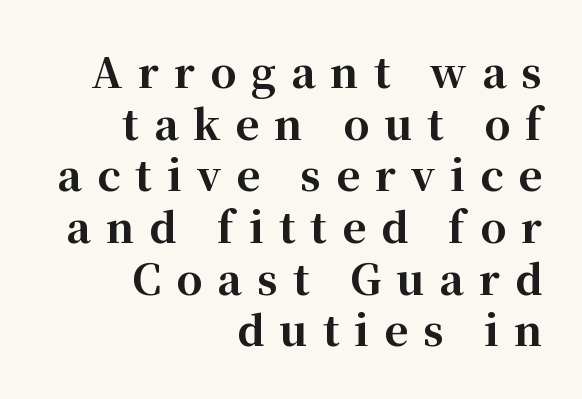
{"serif": "yes", "italic": "no", "bold": "yes", "weight": "bold", "width": "normal", "stroke_contrast": "high", "x_height": "medium", "monospaced": "no", "underline": "no", "align": "right", "line_spacing": "normal", "line_spacing_ratio": 1.26, "letter_spacing": "wide", "letter_spacing_em": 0.37, "glyph_px": 41}
